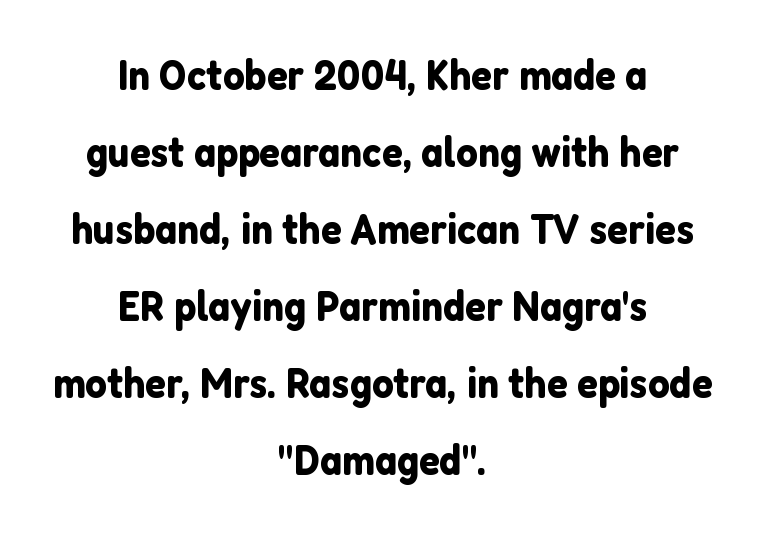
The image shows 43 px sans-serif type, upright; set centered, line spacing 1.79x, normal letter spacing, not underlined; low stroke contrast and a medium x-height.
